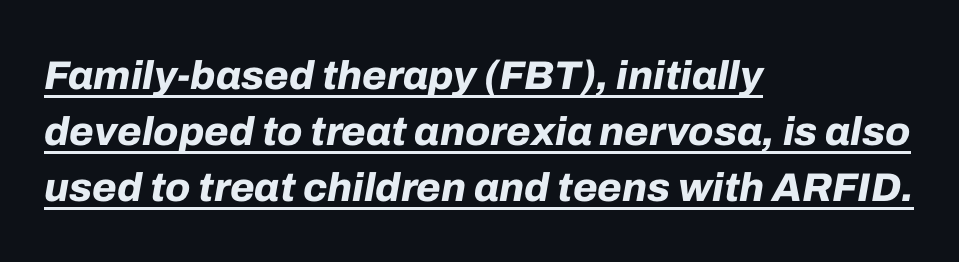
{"italic": "yes", "lean": "right", "slant_degrees": 10, "bold": "yes", "weight": "bold", "width": "normal", "stroke_contrast": "low", "x_height": "medium", "monospaced": "no", "underline": "yes", "align": "left", "line_spacing": "normal", "line_spacing_ratio": 1.4, "letter_spacing": "normal", "letter_spacing_em": 0.0, "glyph_px": 40}
